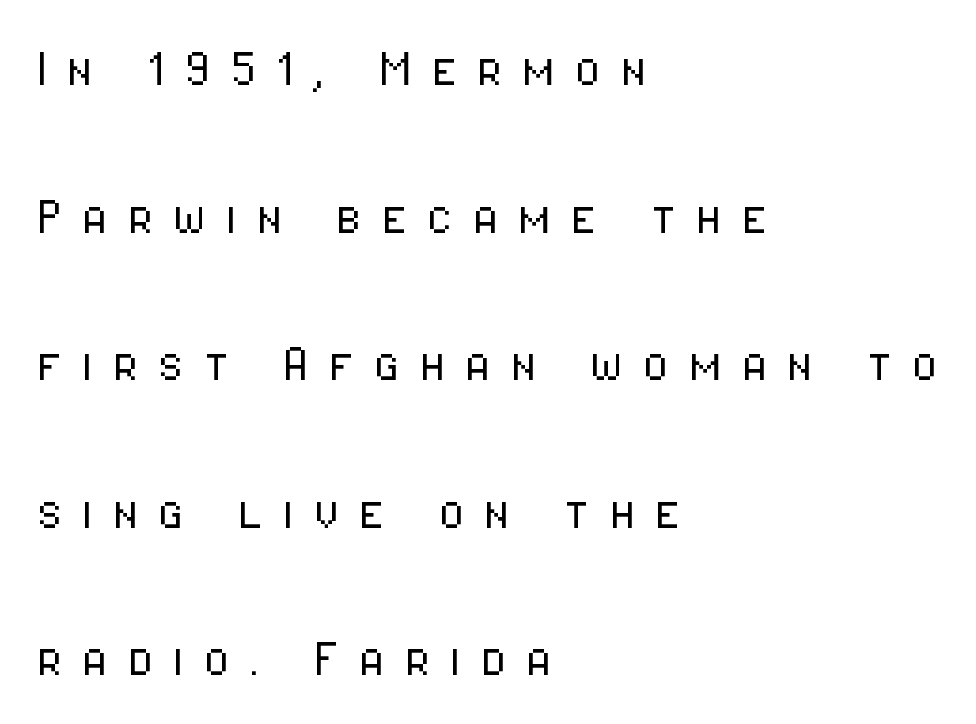
Q: Is the text bold? A: No.
Q: Is the text italic (slanted)? A: No, it is upright.
Q: Is the typeface a serif or a sans-serif typeface? A: Sans-serif.
Q: Is the text underlined? A: No.
Q: How is the paragraph aligned? A: Left-aligned.
Q: Is the spacing between letters normal or unusually wide? A: Unusually wide.
Q: Is the spacing between lines tight, normal or loose? A: Loose.
Q: Width (condensed, normal, or wide)? A: Condensed.
Q: Stroke contrast? A: Low.
Q: x-height? A: Medium.
Q: Monospaced? A: No.
